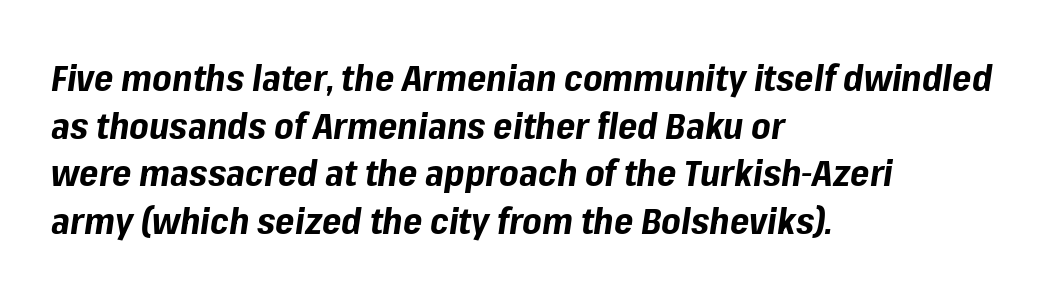
{"italic": "yes", "lean": "right", "slant_degrees": 8, "bold": "yes", "weight": "bold", "width": "normal", "stroke_contrast": "low", "x_height": "medium", "monospaced": "no", "underline": "no", "align": "left", "line_spacing": "normal", "line_spacing_ratio": 1.29, "letter_spacing": "normal", "letter_spacing_em": 0.0, "glyph_px": 37}
